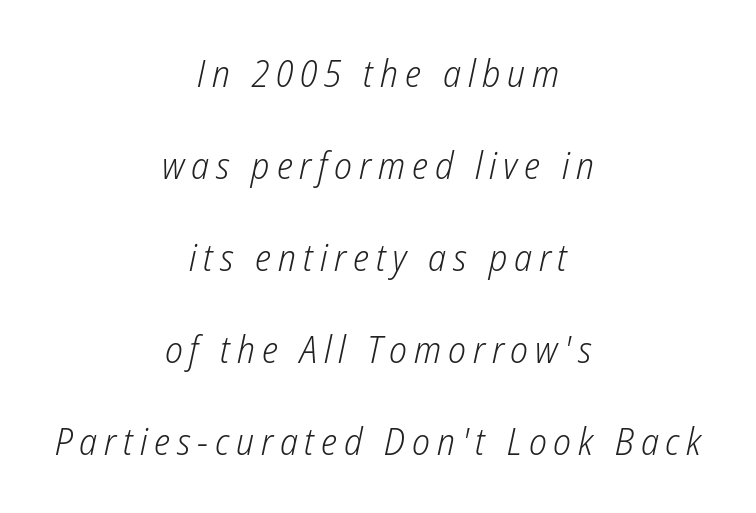
Check the space under the baseline: it is left empty. This is not heavy type; no bold has been used. How would I describe the line gaps? Wide and relaxed. In terms of posture, this sample is oblique. Think of a printed novel: that variable character pitch is what you see here.
